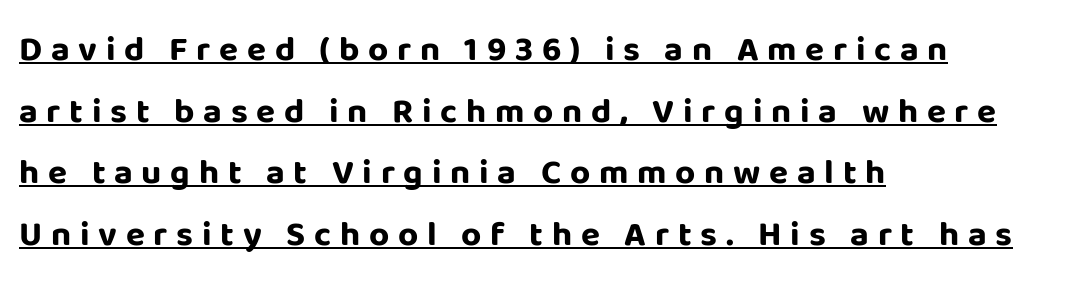
The tracking jumps out immediately: characters are airy and widely separated. Strong, thick strokes mark this as bold type. Note the varied advance widths — an 'i' is clearly narrower than an 'm'. Ascenders rise straight up at ninety degrees. The words here are underlined.
